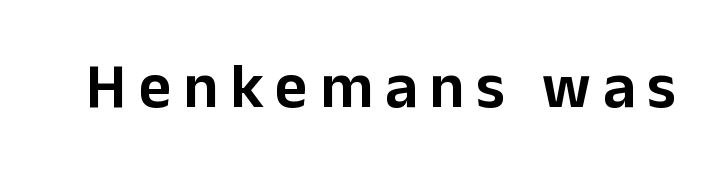
{"serif": "no", "italic": "no", "width": "normal", "stroke_contrast": "low", "x_height": "medium", "monospaced": "no", "underline": "no", "glyph_px": 63}
